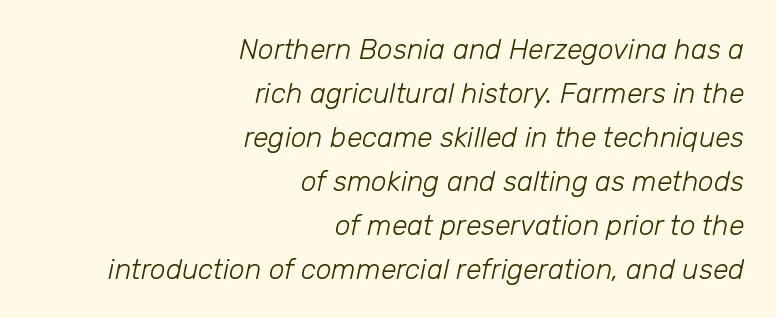
Q: Is the text bold? A: No.
Q: Is the text italic (slanted)? A: Yes, it leans right by about 12 degrees.
Q: Is the text underlined? A: No.
Q: How is the paragraph aligned? A: Right-aligned.
Q: Is the spacing between letters normal or unusually wide? A: Normal.
Q: Is the spacing between lines tight, normal or loose? A: Normal.
Q: Width (condensed, normal, or wide)? A: Normal.
Q: Stroke contrast? A: Low.
Q: x-height? A: Medium.
Q: Monospaced? A: No.
